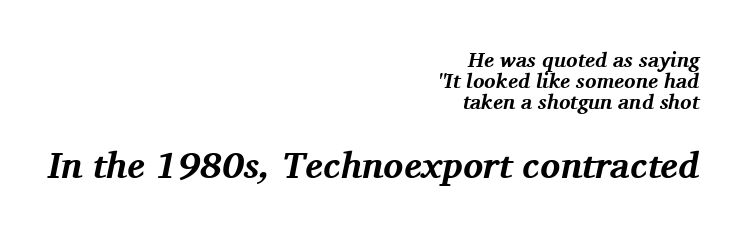
The image shows 37 px bold serif type, italic (leaning right); set right-aligned, tight line spacing (0.99x), normal letter spacing, not underlined; the second (bottom) block is 1.76x larger; medium stroke contrast and a medium x-height.
